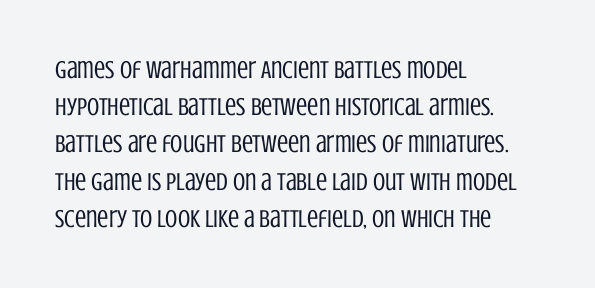
Q: Is the text bold? A: No.
Q: Is the text italic (slanted)? A: No, it is upright.
Q: Is the text underlined? A: No.
Q: How is the paragraph aligned? A: Left-aligned.
Q: Is the spacing between letters normal or unusually wide? A: Normal.
Q: Is the spacing between lines tight, normal or loose? A: Normal.
